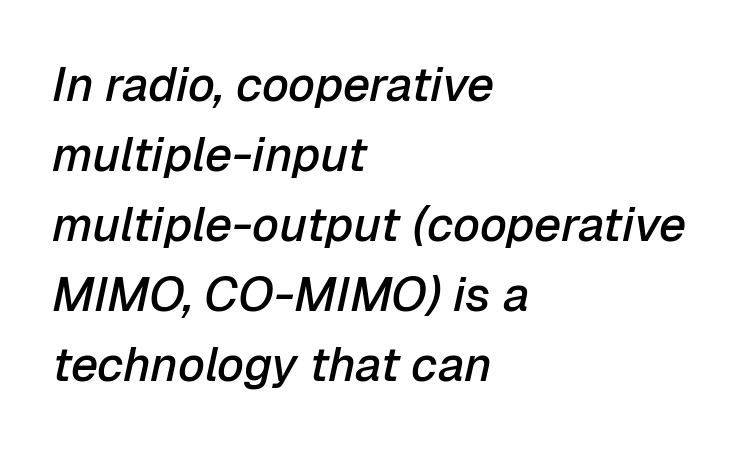
The image shows 48 px semibold type, italic (leaning right); set left-aligned, normal line spacing (1.46x), normal letter spacing, not underlined; low stroke contrast and a medium x-height.
